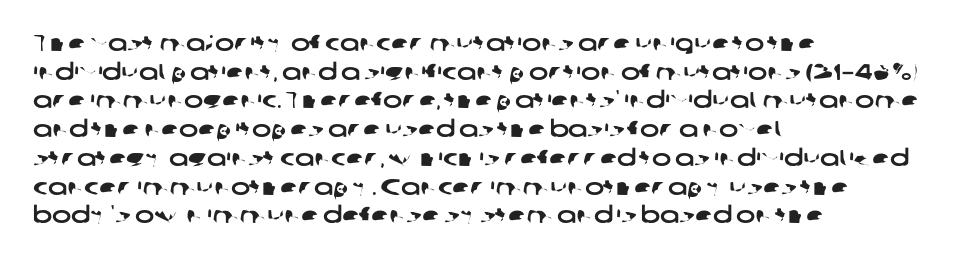
{"underline": "no", "align": "left", "line_spacing": "normal", "line_spacing_ratio": 1.25, "letter_spacing": "normal", "letter_spacing_em": 0.0, "glyph_px": 23}
